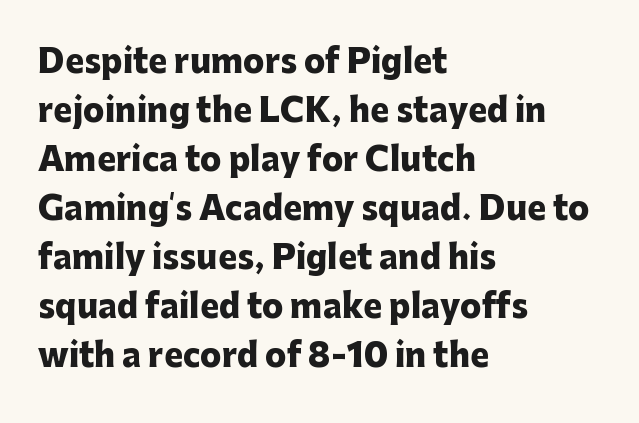
I'd call this a sans setting — the letters go barefoot. A typesetter would call this zero additional tracking. These lines are rendered in a variable-pitch font. These lines stack with their left ends in a neat column.
